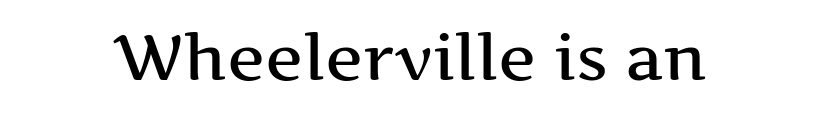
The image shows 64 px wide serif type, upright; set normal letter spacing, not underlined; medium stroke contrast and a medium x-height.
